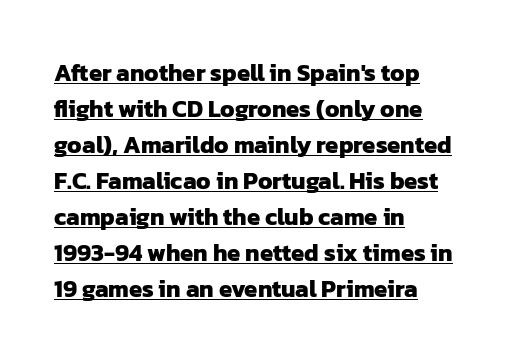
The image shows 24 px bold type; set left-aligned, normal line spacing (1.5x), normal letter spacing, underlined.
